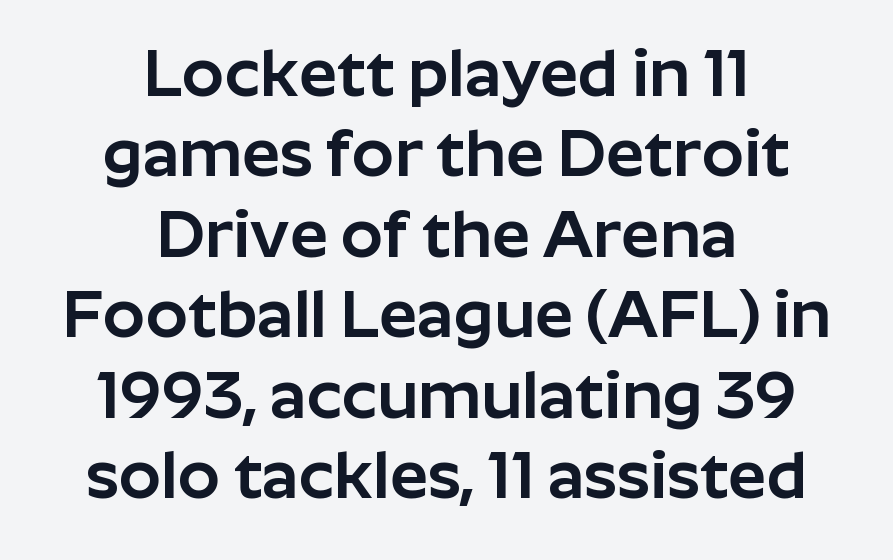
The passage shown is typeset with a sans-serif family. The gap between lines stays unmarked. The rag falls on both sides of this text block equally. Italic? Not at all — the glyphs are vertical. These lines are rendered in a variable-pitch font.
